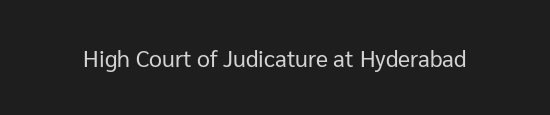
The image shows 23 px text type, upright; set normal letter spacing, not underlined.
